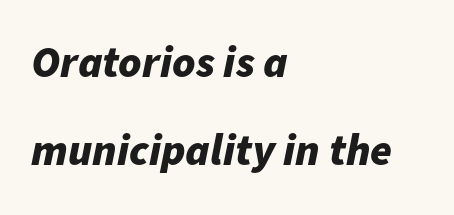
The image shows 44 px bold type, italic (leaning right); set left-aligned, loose line spacing (2.01x), normal letter spacing, not underlined; low stroke contrast and a medium x-height.
